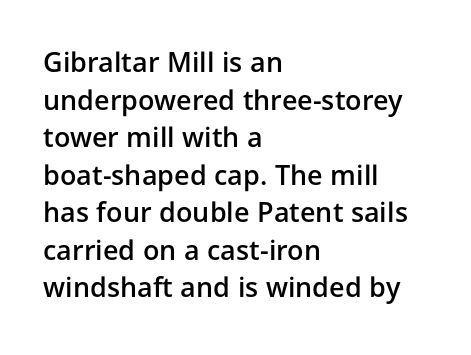
{"italic": "no", "bold": "semi", "underline": "no", "align": "left", "line_spacing": "normal", "line_spacing_ratio": 1.39, "letter_spacing": "normal", "letter_spacing_em": 0.0, "glyph_px": 27}
